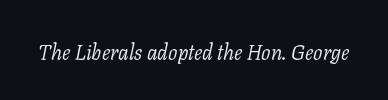
The image shows 21 px text type, italic (leaning right); set normal letter spacing, not underlined.
